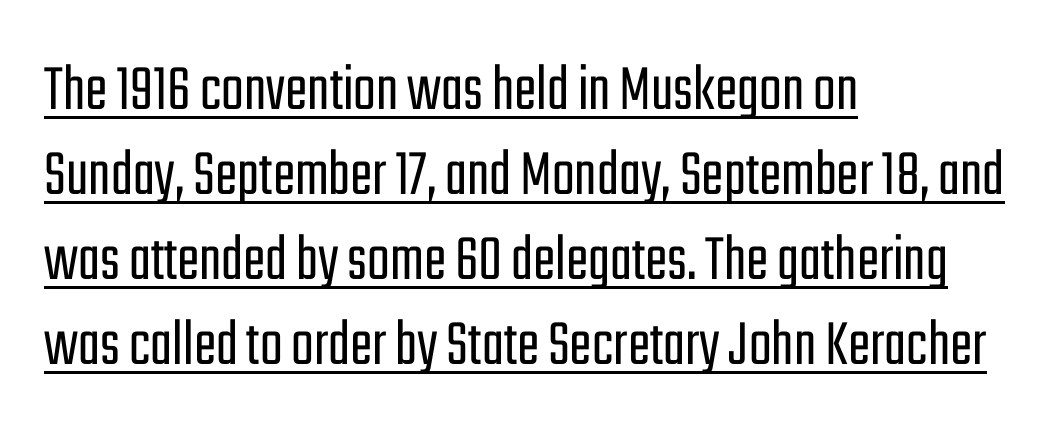
The image shows 67 px light, condensed sans-serif type, upright; set left-aligned, normal line spacing (1.27x), normal letter spacing, underlined; low stroke contrast and a medium x-height.
